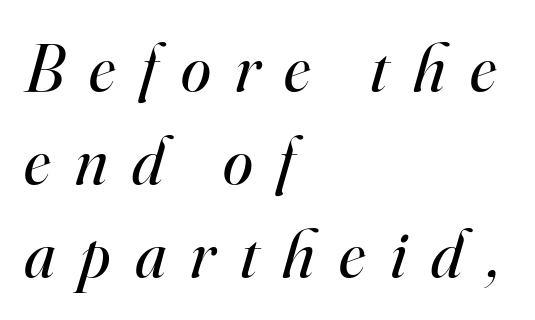
Look at the bottom of the vertical strokes: they flare into serifs here. A typesetter would mark this as italic. A light-to-regular cut is what we see here. How are the letters spaced? Widely, with obvious added tracking. Clear beneath every line of the passage.
